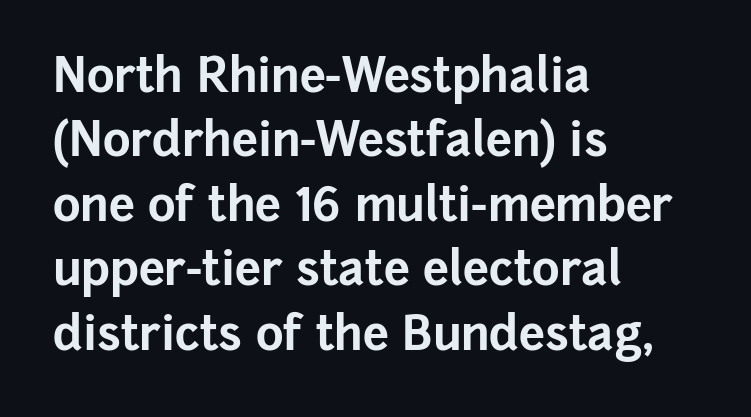
{"serif": "no", "italic": "no", "bold": "yes", "weight": "bold", "width": "normal", "stroke_contrast": "low", "x_height": "medium", "monospaced": "no", "underline": "no", "align": "left", "line_spacing": "normal", "line_spacing_ratio": 1.37, "letter_spacing": "normal", "letter_spacing_em": 0.0, "glyph_px": 47}
